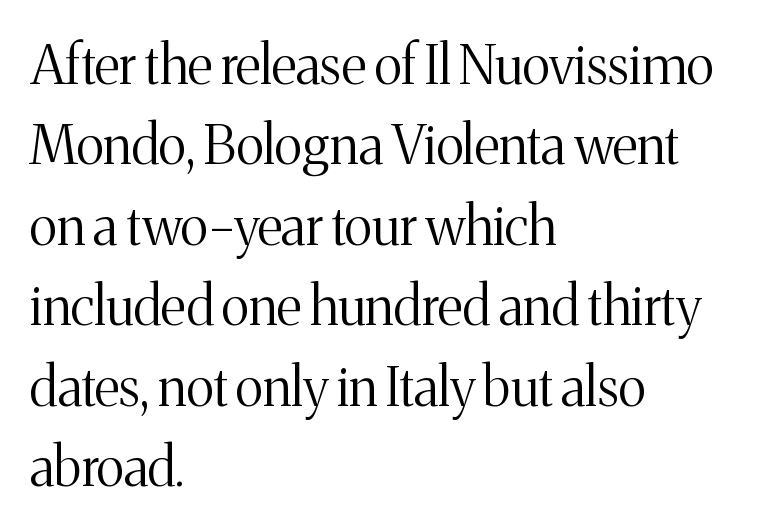
{"serif": "yes", "italic": "no", "bold": "no", "weight": "light", "width": "normal", "stroke_contrast": "medium", "x_height": "medium", "monospaced": "no", "underline": "no", "align": "left", "line_spacing": "normal", "line_spacing_ratio": 1.49, "letter_spacing": "normal", "letter_spacing_em": 0.0, "glyph_px": 54}
